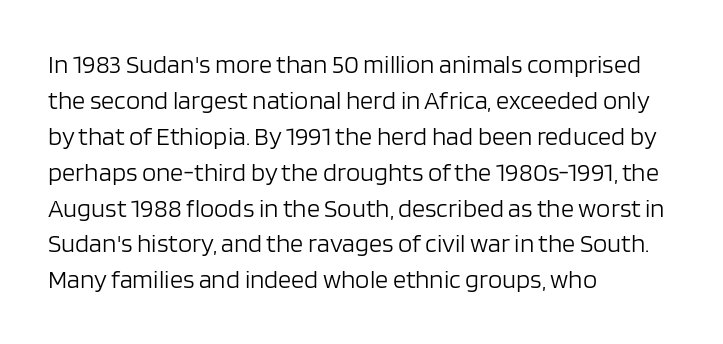
Q: Is the text bold? A: No.
Q: Is the text italic (slanted)? A: No, it is upright.
Q: Is the text underlined? A: No.
Q: How is the paragraph aligned? A: Left-aligned.
Q: Is the spacing between letters normal or unusually wide? A: Normal.
Q: Is the spacing between lines tight, normal or loose? A: Normal.
